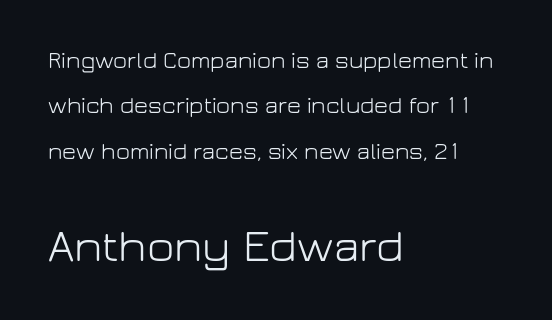
The image shows 47 px light sans-serif type, upright; set left-aligned, line spacing 1.89x, normal letter spacing, not underlined; the second (bottom) block is 1.96x larger; low stroke contrast and a medium x-height.
